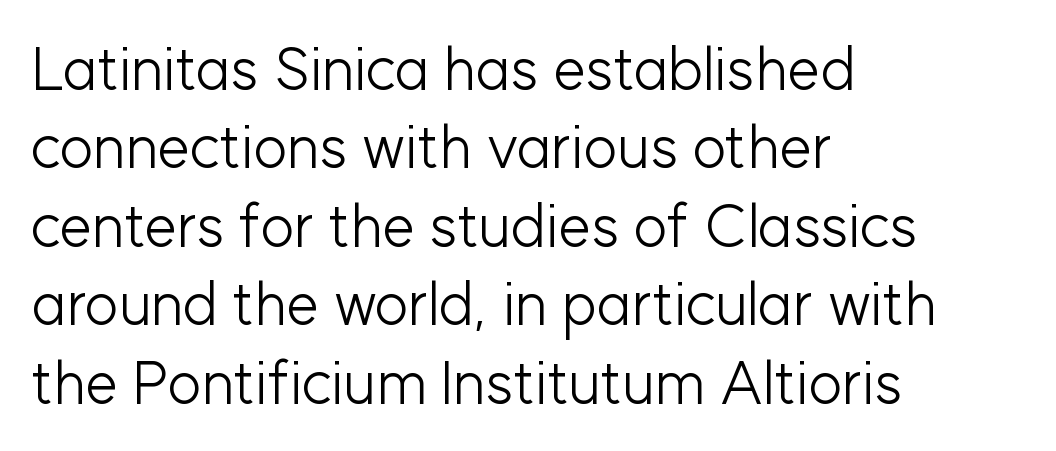
Q: Is the text bold? A: No.
Q: Is the text italic (slanted)? A: No, it is upright.
Q: Is the typeface a serif or a sans-serif typeface? A: Sans-serif.
Q: Is the text underlined? A: No.
Q: How is the paragraph aligned? A: Left-aligned.
Q: Is the spacing between letters normal or unusually wide? A: Normal.
Q: Is the spacing between lines tight, normal or loose? A: Normal.
Q: Width (condensed, normal, or wide)? A: Normal.
Q: Stroke contrast? A: Low.
Q: x-height? A: Medium.
Q: Monospaced? A: No.
